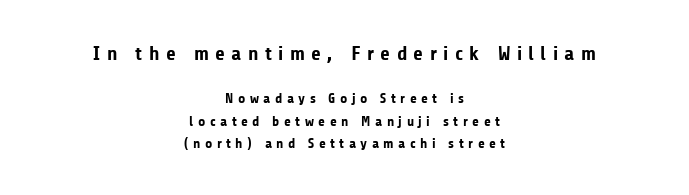
{"italic": "no", "bold": "yes", "underline": "no", "align": "center", "line_spacing": "normal", "line_spacing_ratio": 1.61, "letter_spacing": "wide", "letter_spacing_em": 0.32, "larger_block": "first", "size_ratio": 1.43, "glyph_px": 20}
